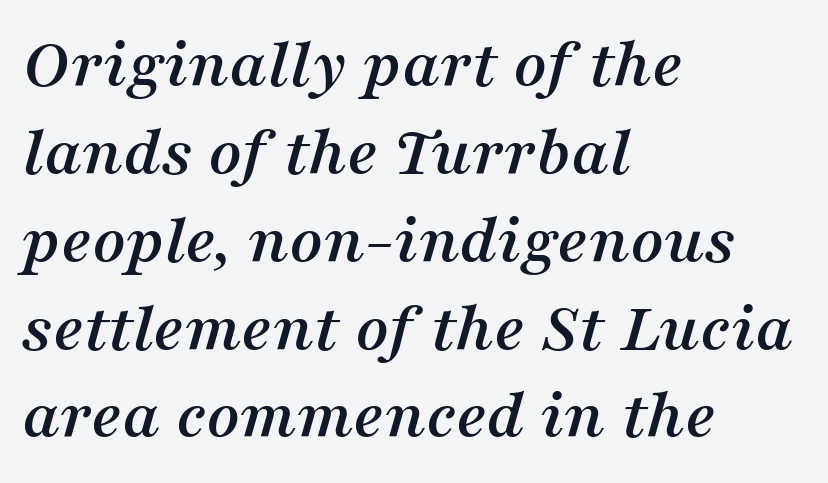
Q: Is the text italic (slanted)? A: Yes, it leans right by about 16 degrees.
Q: Is the typeface a serif or a sans-serif typeface? A: Serif.
Q: Is the text underlined? A: No.
Q: How is the paragraph aligned? A: Left-aligned.
Q: Is the spacing between letters normal or unusually wide? A: Normal.
Q: Width (condensed, normal, or wide)? A: Normal.
Q: Stroke contrast? A: Medium.
Q: x-height? A: Medium.
Q: Monospaced? A: No.
